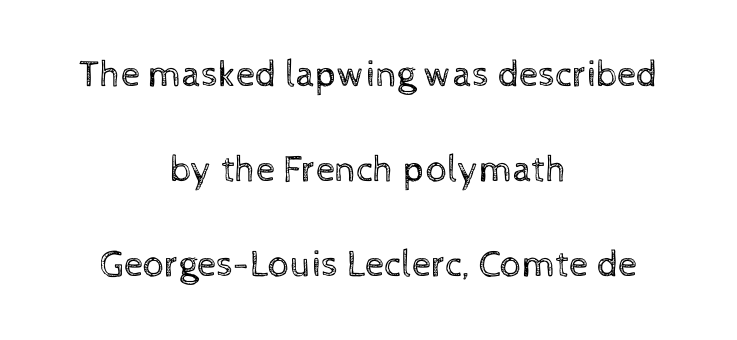
The horizontal fit of the characters is conventional and even. Weight: regular or lighter. Does the lettering tilt? It doesn't — this is upright. Think of a printed novel: that variable character pitch is what you see here. Notice how the passage keeps no hard edge, just a central spine.
